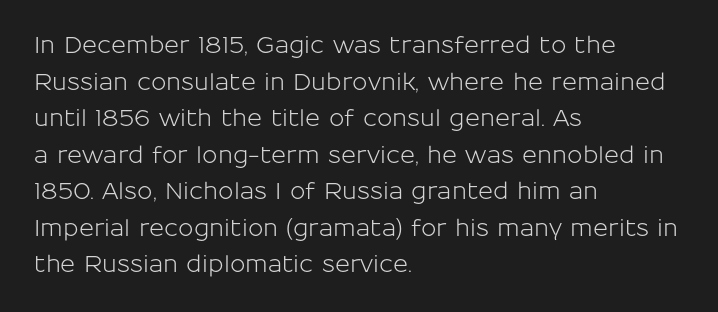
Rendered with straight, roman letterforms. Notice how the passage keeps a crisp vertical edge on the left only. A typesetter would call this leading conventional body-copy spacing. Is the letter spacing exaggerated? No — it looks like the ordinary default.
